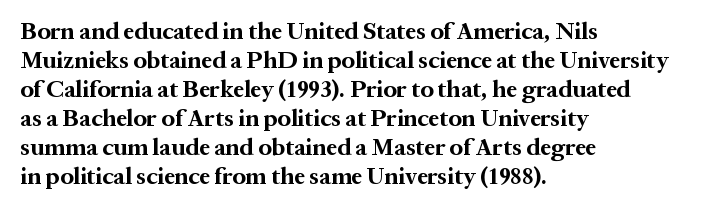
{"italic": "no", "bold": "yes", "underline": "no", "align": "left", "line_spacing_ratio": 1.21, "letter_spacing": "normal", "letter_spacing_em": 0.0, "glyph_px": 24}
